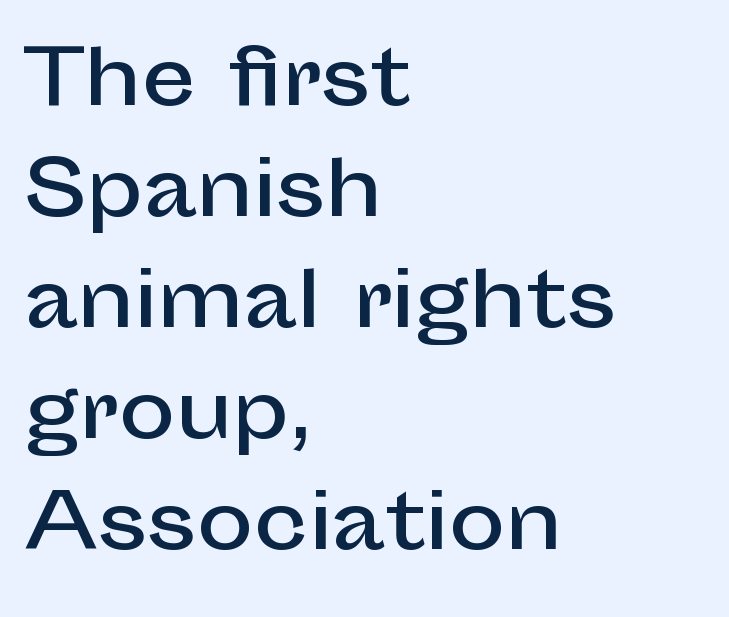
{"serif": "no", "italic": "no", "width": "normal", "stroke_contrast": "low", "x_height": "medium", "monospaced": "no", "underline": "no", "align": "left", "line_spacing": "normal", "line_spacing_ratio": 1.46, "letter_spacing": "normal", "letter_spacing_em": 0.0, "glyph_px": 76}
